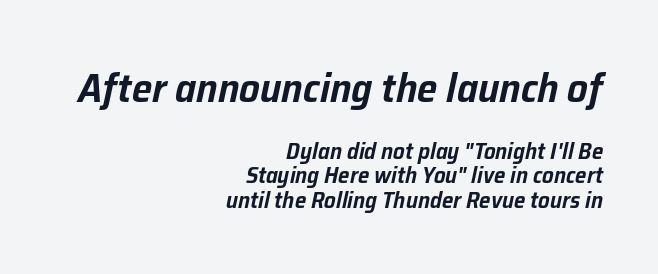
Q: Is the text italic (slanted)? A: Yes, it leans right by about 12 degrees.
Q: Is the text underlined? A: No.
Q: How is the paragraph aligned? A: Right-aligned.
Q: Is the spacing between letters normal or unusually wide? A: Normal.
Q: Is the spacing between lines tight, normal or loose? A: Tight.
Q: Which block of text is set in a larger size, the first (top) or the second (bottom)? A: The first (top) one.
Q: Width (condensed, normal, or wide)? A: Normal.
Q: Stroke contrast? A: Low.
Q: x-height? A: Medium.
Q: Monospaced? A: No.
